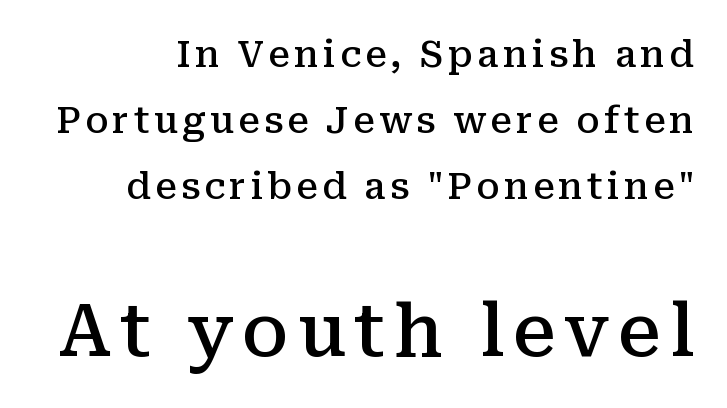
Q: Is the text bold? A: Semi-bold.
Q: Is the text italic (slanted)? A: No, it is upright.
Q: Is the typeface a serif or a sans-serif typeface? A: Serif.
Q: Is the text underlined? A: No.
Q: Which block of text is set in a larger size, the first (top) or the second (bottom)? A: The second (bottom) one.
Q: Width (condensed, normal, or wide)? A: Normal.
Q: Stroke contrast? A: Medium.
Q: x-height? A: Medium.
Q: Monospaced? A: No.
